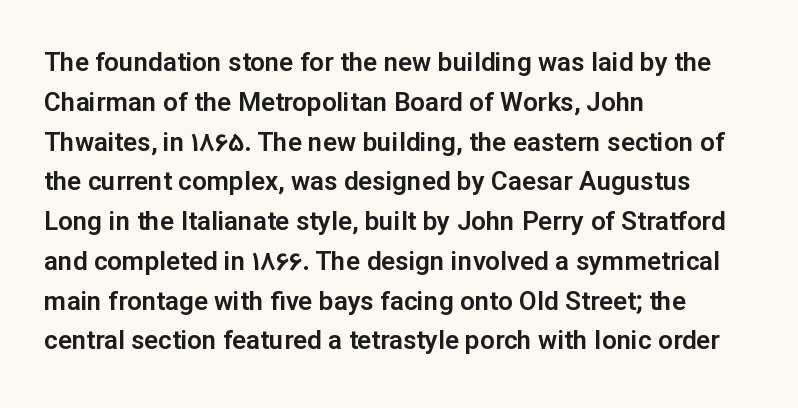
The image shows 26 px text type, upright; set left-aligned, normal line spacing (1.53x), normal letter spacing, not underlined.
